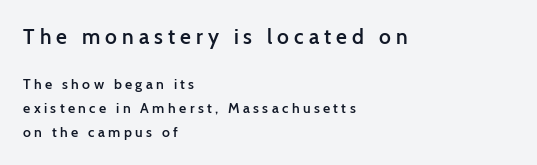
Q: Is the text bold? A: Semi-bold.
Q: Is the text italic (slanted)? A: No, it is upright.
Q: Is the text underlined? A: No.
Q: How is the paragraph aligned? A: Left-aligned.
Q: Is the spacing between letters normal or unusually wide? A: Unusually wide.
Q: Is the spacing between lines tight, normal or loose? A: Normal.
Q: Which block of text is set in a larger size, the first (top) or the second (bottom)? A: The first (top) one.
